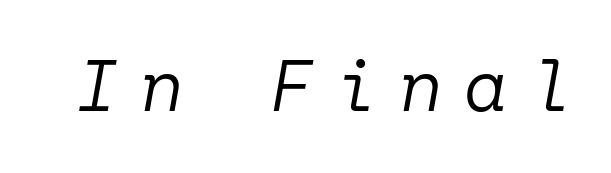
{"italic": "yes", "lean": "right", "slant_degrees": 10, "bold": "no", "weight": "regular", "width": "normal", "stroke_contrast": "low", "x_height": "medium", "underline": "no", "letter_spacing": "wide", "letter_spacing_em": 0.3, "glyph_px": 72}
